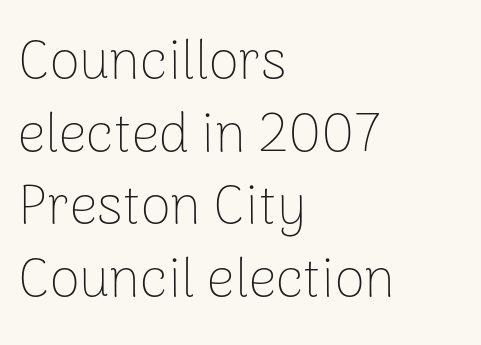
Q: Is the text bold? A: No.
Q: Is the text italic (slanted)? A: No, it is upright.
Q: Is the typeface a serif or a sans-serif typeface? A: Sans-serif.
Q: Is the text underlined? A: No.
Q: How is the paragraph aligned? A: Left-aligned.
Q: Is the spacing between letters normal or unusually wide? A: Normal.
Q: Is the spacing between lines tight, normal or loose? A: Normal.
Q: Width (condensed, normal, or wide)? A: Normal.
Q: Stroke contrast? A: Low.
Q: x-height? A: Medium.
Q: Monospaced? A: No.
